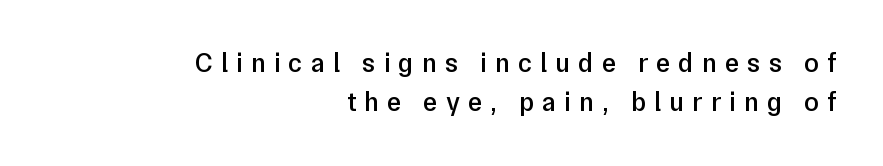
I'd describe the lettering as semibold — firm but not a full bold. Anything drawn beneath the words? Only blank space. Does the leading feel generous? No, just average. Style check: upright. Leftover space on each line is placed entirely before the opening word. There is plenty of visible air inserted between adjacent glyphs.
